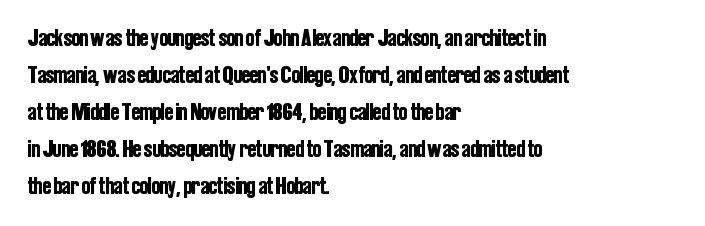
The image shows 25 px text type, upright; set left-aligned, normal line spacing (1.48x), normal letter spacing, not underlined.
